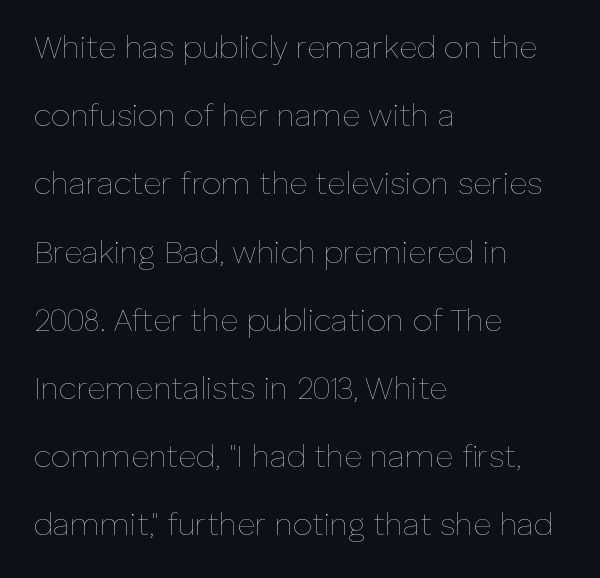
{"italic": "no", "bold": "no", "weight": "thin", "width": "normal", "stroke_contrast": "low", "x_height": "medium", "monospaced": "no", "underline": "no", "align": "left", "line_spacing": "loose", "line_spacing_ratio": 2.2, "letter_spacing": "normal", "letter_spacing_em": 0.0, "glyph_px": 31}
